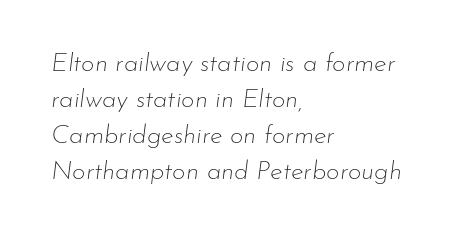
{"italic": "yes", "lean": "right", "slant_degrees": 7, "bold": "no", "underline": "no", "align": "left", "line_spacing": "normal", "line_spacing_ratio": 1.38, "letter_spacing": "normal", "letter_spacing_em": 0.0, "glyph_px": 26}
